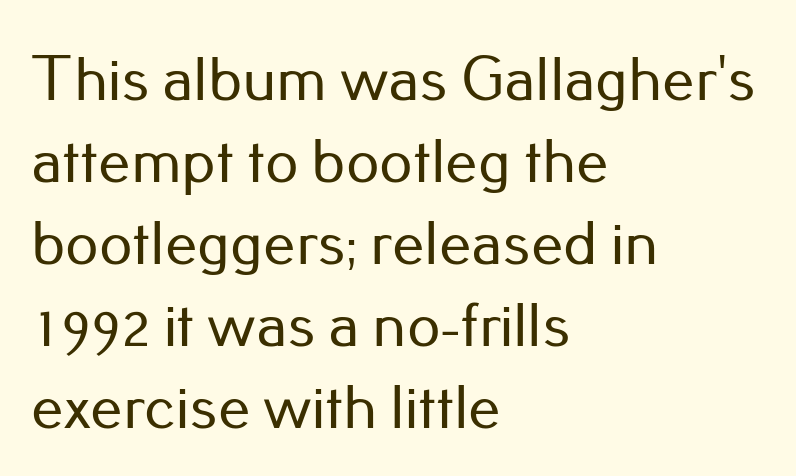
The image shows 65 px sans-serif type, upright; set left-aligned, normal line spacing (1.26x), normal letter spacing, not underlined; low stroke contrast and a small x-height.
